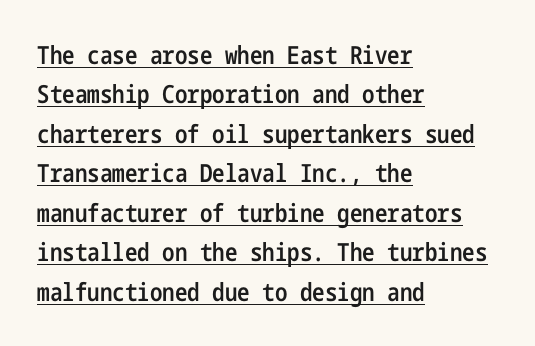
The image shows 25 px text type, upright; set left-aligned, normal line spacing (1.58x), normal letter spacing, underlined.
